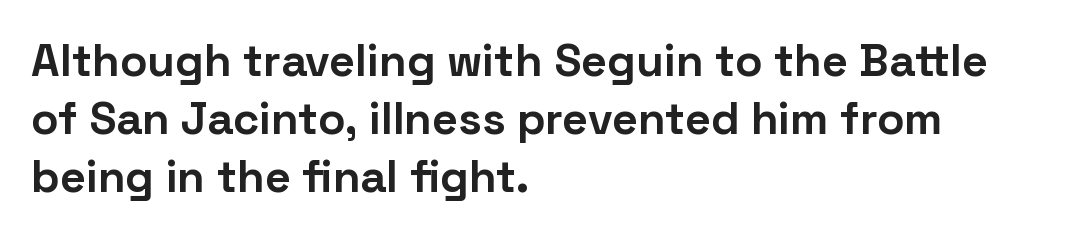
The image shows 45 px bold sans-serif type, upright; set left-aligned, normal line spacing (1.29x), normal letter spacing, not underlined; low stroke contrast and a medium x-height.
